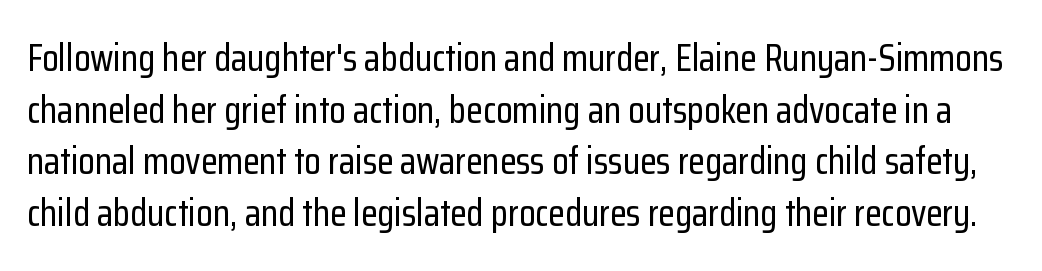
Q: Is the text italic (slanted)? A: No, it is upright.
Q: Is the typeface a serif or a sans-serif typeface? A: Sans-serif.
Q: Is the text underlined? A: No.
Q: Is the spacing between letters normal or unusually wide? A: Normal.
Q: Is the spacing between lines tight, normal or loose? A: Normal.
Q: Width (condensed, normal, or wide)? A: Condensed.
Q: Stroke contrast? A: Low.
Q: x-height? A: Medium.
Q: Monospaced? A: No.
